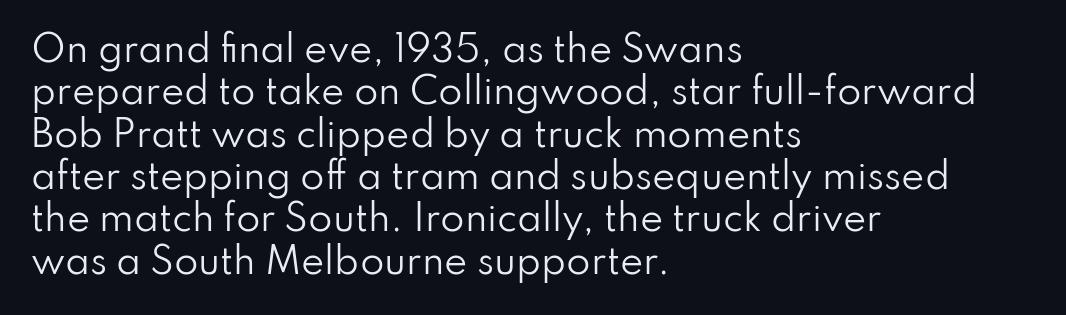
If you drew a line through each stem, it would be perfectly vertical. Just letters on the line, the space beneath them empty. Caption: standard tracking, unaltered. Line starts are locked; line ends wander. The passage shown is typed in a proportional face where columns would drift. Weight class: somewhere from thin through regular.
